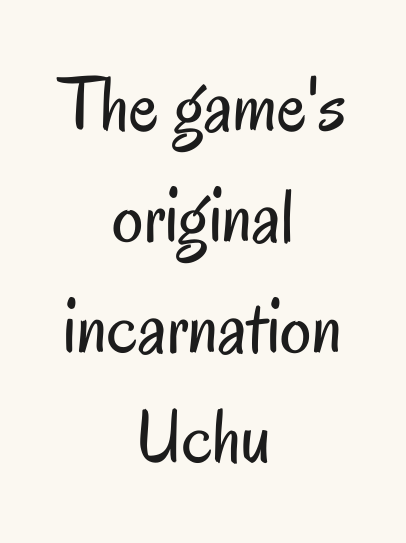
The image shows 78 px regular-weight, condensed sans-serif type, upright; set centered, normal line spacing (1.42x), normal letter spacing, not underlined; low stroke contrast and a small x-height.
